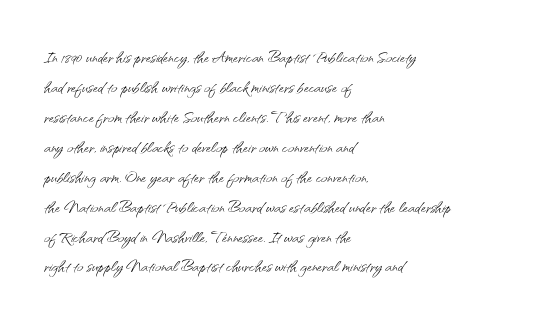
Q: Is the text bold? A: No.
Q: Is the text italic (slanted)? A: Yes.
Q: Is the text underlined? A: No.
Q: How is the paragraph aligned? A: Left-aligned.
Q: Is the spacing between letters normal or unusually wide? A: Normal.
Q: Is the spacing between lines tight, normal or loose? A: Normal.
